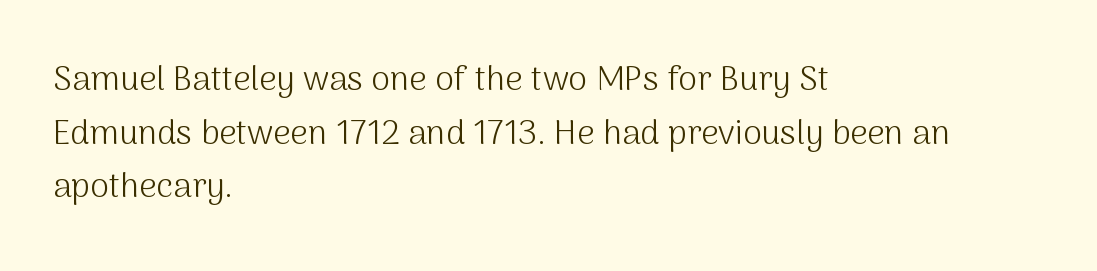
Q: Is the text bold? A: No.
Q: Is the text italic (slanted)? A: No, it is upright.
Q: Is the typeface a serif or a sans-serif typeface? A: Sans-serif.
Q: Is the text underlined? A: No.
Q: How is the paragraph aligned? A: Left-aligned.
Q: Is the spacing between letters normal or unusually wide? A: Normal.
Q: Is the spacing between lines tight, normal or loose? A: Normal.
Q: Width (condensed, normal, or wide)? A: Normal.
Q: Stroke contrast? A: Medium.
Q: x-height? A: Medium.
Q: Monospaced? A: No.
